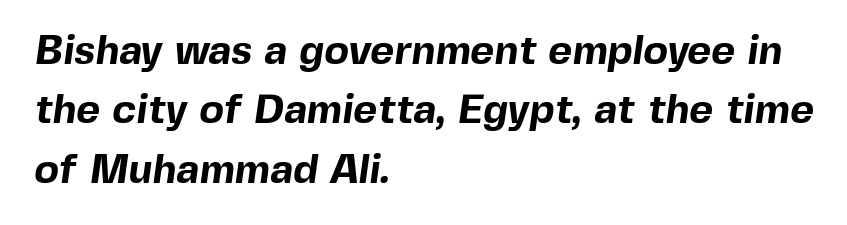
{"serif": "no", "bold": "yes", "weight": "bold", "width": "normal", "x_height": "medium", "monospaced": "no", "underline": "no", "align": "left", "line_spacing": "normal", "line_spacing_ratio": 1.45, "letter_spacing": "normal", "letter_spacing_em": 0.0, "glyph_px": 41}
